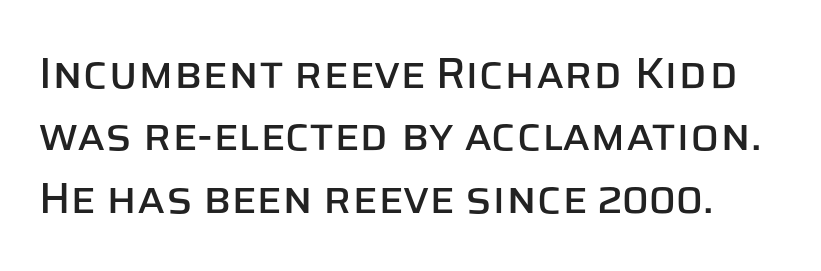
Think of a printed novel: that variable character pitch is what you see here. How would I describe the line gaps? Plain and ordinary. Unlike a traditional serif, this face leaves its strokes unadorned. This sample uses plain, unmodified letter spacing.
